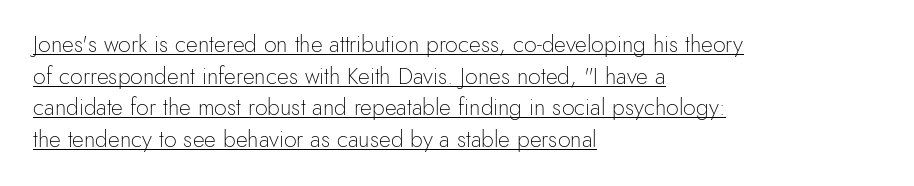
{"italic": "no", "bold": "no", "underline": "yes", "align": "left", "line_spacing": "normal", "line_spacing_ratio": 1.38, "letter_spacing": "normal", "letter_spacing_em": 0.0, "glyph_px": 23}
